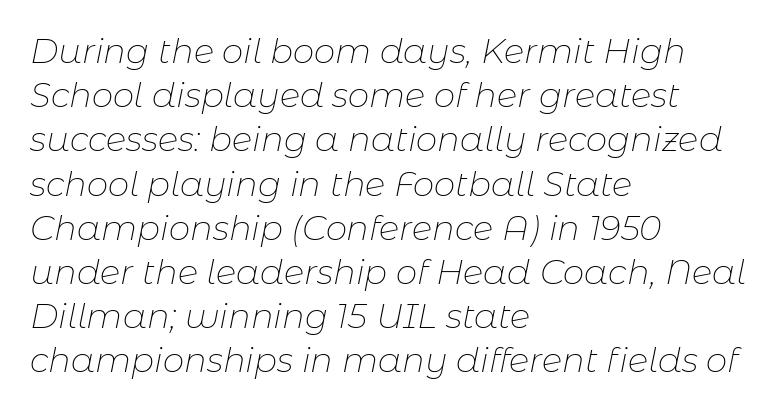
Nothing heavy about these letters — not bold at all. Underline: absent. These lines are rendered in a variable-pitch font. Caption: standard tracking, unaltered.
